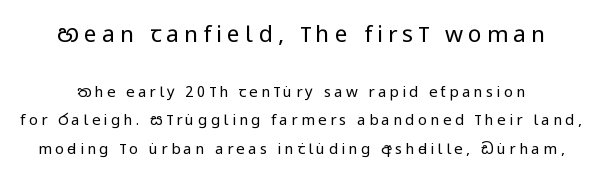
Only glyphs here, with clear space below each row. Style check: upright. No heavy texture on the line: the type isn't bold. How are the letters spaced? Widely, with obvious added tracking. Airy leading. Whoever set this made the first block the dominant, larger element.
